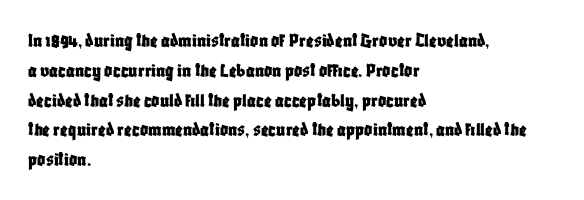
The image shows 20 px text type, upright; set left-aligned, normal line spacing (1.49x), normal letter spacing, not underlined.
